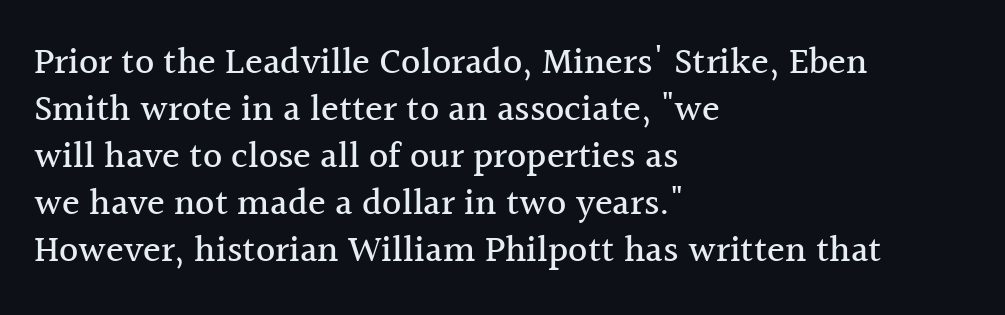
Q: Is the text italic (slanted)? A: No, it is upright.
Q: Is the typeface a serif or a sans-serif typeface? A: Serif.
Q: Is the text underlined? A: No.
Q: How is the paragraph aligned? A: Left-aligned.
Q: Is the spacing between letters normal or unusually wide? A: Normal.
Q: Is the spacing between lines tight, normal or loose? A: Normal.
Q: Width (condensed, normal, or wide)? A: Normal.
Q: x-height? A: Medium.
Q: Monospaced? A: No.
